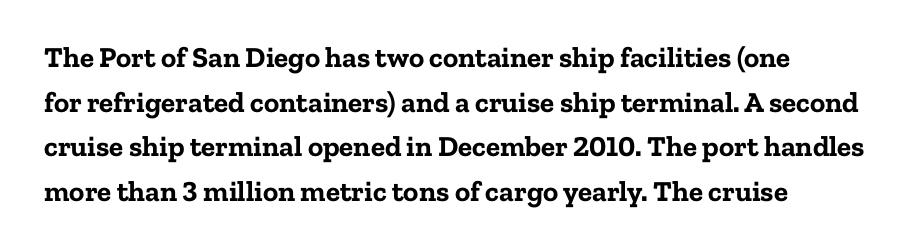
{"serif": "yes", "italic": "no", "bold": "yes", "weight": "bold", "width": "normal", "stroke_contrast": "low", "x_height": "medium", "monospaced": "no", "underline": "no", "align": "left", "line_spacing": "normal", "line_spacing_ratio": 1.54, "letter_spacing": "normal", "letter_spacing_em": 0.0, "glyph_px": 29}
